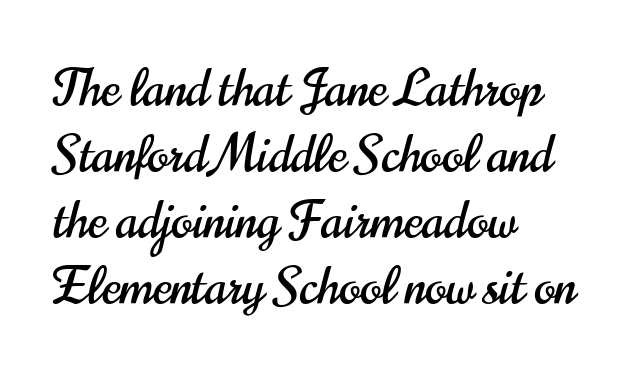
The glyphs in this specimen are sans serif. The letterforms sit shoulder to shoulder at normal distance. All the whitespace from short lines collects on the right.
